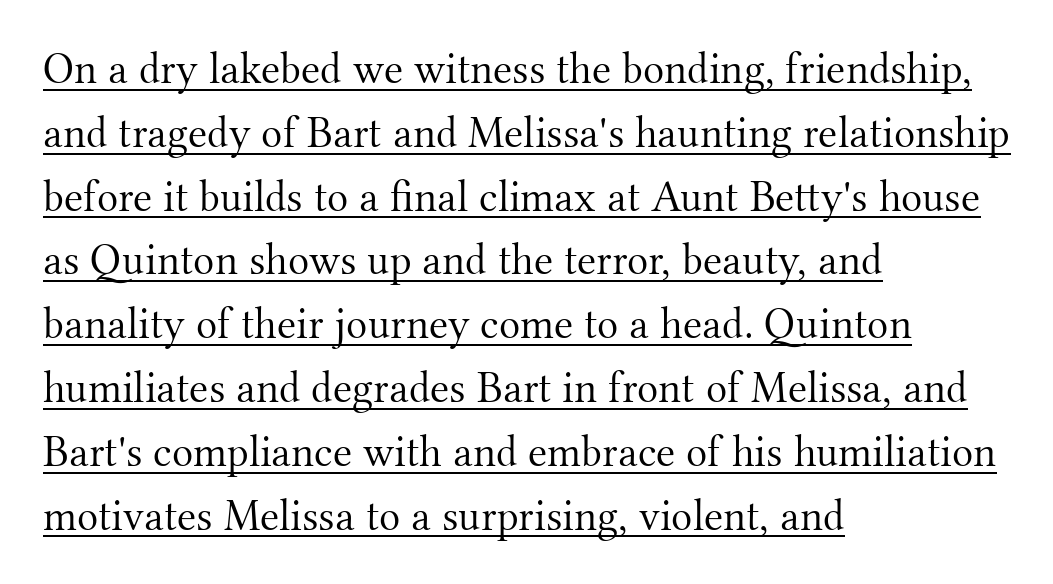
Vertical strokes here are truly vertical. The font sits on the lighter half of the weight spectrum, regular included. Looks like regular typesetting: each glyph gets only the width it needs. Look at the tracking — it's just the regular setting, nothing added. Honestly, the row spacing looks completely unremarkable.
